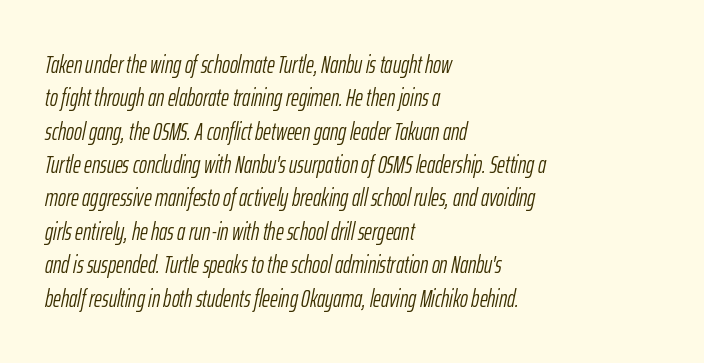
Q: Is the text bold? A: No.
Q: Is the text italic (slanted)? A: Yes, it leans right by about 12 degrees.
Q: Is the text underlined? A: No.
Q: How is the paragraph aligned? A: Left-aligned.
Q: Is the spacing between letters normal or unusually wide? A: Normal.
Q: Is the spacing between lines tight, normal or loose? A: Normal.
